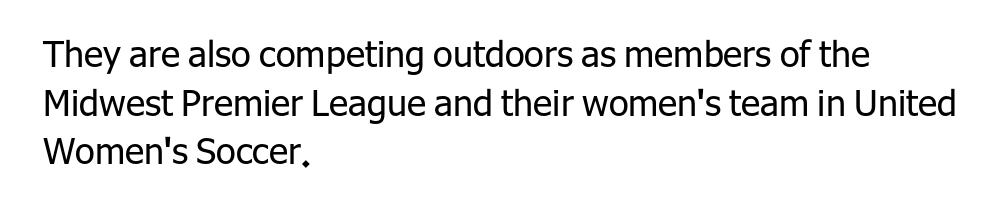
The glyphs in this specimen are sans serif. The face used here is proportionally spaced, like ordinary book or web type. The rag falls on the right side of this text block. Tracking value appears to be zero — textbook default spacing. Every stem runs plumb, perpendicular to the baseline. The line-height multiplier appears to be the usual default.
